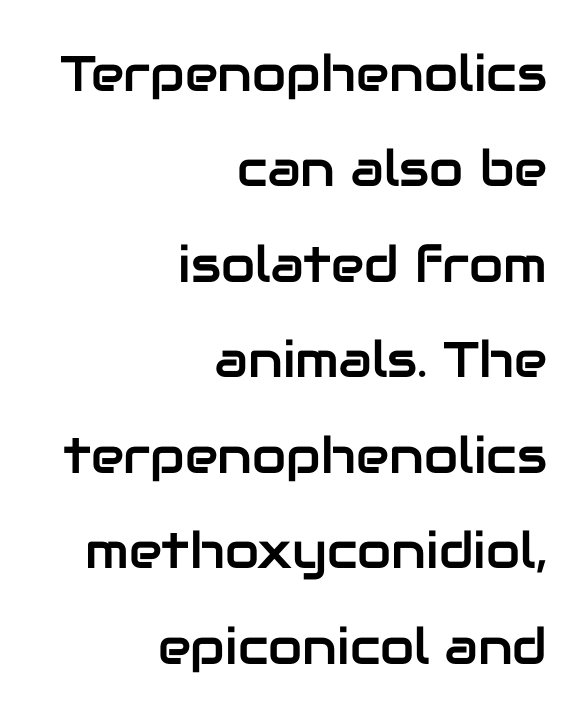
Q: Is the text italic (slanted)? A: No, it is upright.
Q: Is the typeface a serif or a sans-serif typeface? A: Sans-serif.
Q: Is the text underlined? A: No.
Q: How is the paragraph aligned? A: Right-aligned.
Q: Is the spacing between letters normal or unusually wide? A: Normal.
Q: Is the spacing between lines tight, normal or loose? A: Loose.
Q: Width (condensed, normal, or wide)? A: Normal.
Q: Stroke contrast? A: Low.
Q: x-height? A: Medium.
Q: Monospaced? A: No.
